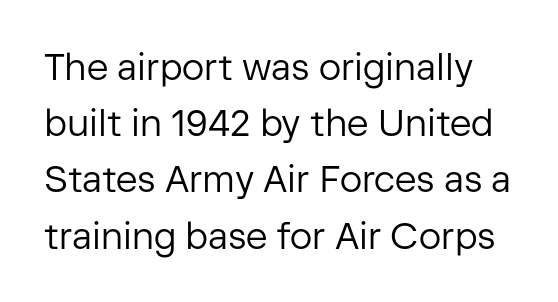
Q: Is the text bold? A: No.
Q: Is the text italic (slanted)? A: No, it is upright.
Q: Is the typeface a serif or a sans-serif typeface? A: Sans-serif.
Q: Is the text underlined? A: No.
Q: Is the spacing between letters normal or unusually wide? A: Normal.
Q: Is the spacing between lines tight, normal or loose? A: Normal.
Q: Width (condensed, normal, or wide)? A: Normal.
Q: Stroke contrast? A: Low.
Q: x-height? A: Medium.
Q: Monospaced? A: No.
